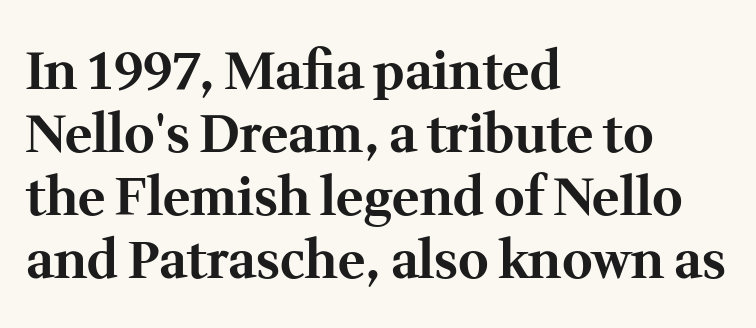
Q: Is the text bold? A: Yes.
Q: Is the text italic (slanted)? A: No, it is upright.
Q: Is the typeface a serif or a sans-serif typeface? A: Serif.
Q: Is the text underlined? A: No.
Q: How is the paragraph aligned? A: Left-aligned.
Q: Is the spacing between letters normal or unusually wide? A: Normal.
Q: Width (condensed, normal, or wide)? A: Normal.
Q: Stroke contrast? A: Medium.
Q: x-height? A: Medium.
Q: Monospaced? A: No.
